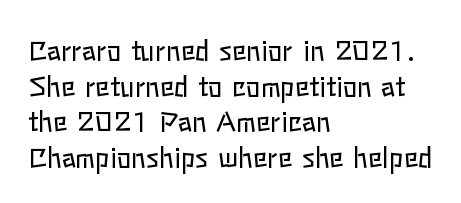
{"italic": "no", "bold": "no", "underline": "no", "align": "left", "line_spacing": "normal", "line_spacing_ratio": 1.32, "letter_spacing": "normal", "letter_spacing_em": 0.0, "glyph_px": 27}
